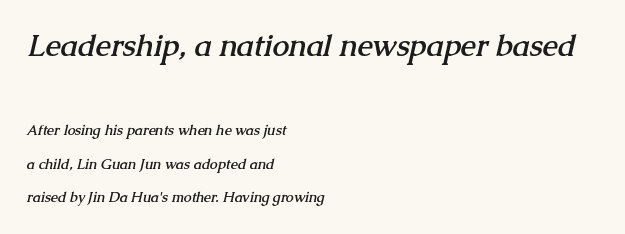
The image shows 30 px semibold serif type; set left-aligned, loose line spacing (2.38x), normal letter spacing, not underlined; the first (top) block is 2.14x larger; medium stroke contrast and a medium x-height.
